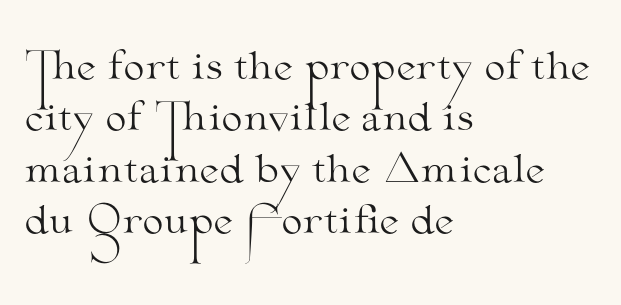
Q: Is the text bold? A: No.
Q: Is the text italic (slanted)? A: No, it is upright.
Q: Is the typeface a serif or a sans-serif typeface? A: Serif.
Q: Is the text underlined? A: No.
Q: How is the paragraph aligned? A: Left-aligned.
Q: Is the spacing between letters normal or unusually wide? A: Normal.
Q: Is the spacing between lines tight, normal or loose? A: Normal.
Q: Width (condensed, normal, or wide)? A: Wide.
Q: Stroke contrast? A: Medium.
Q: x-height? A: Small.
Q: Monospaced? A: No.
